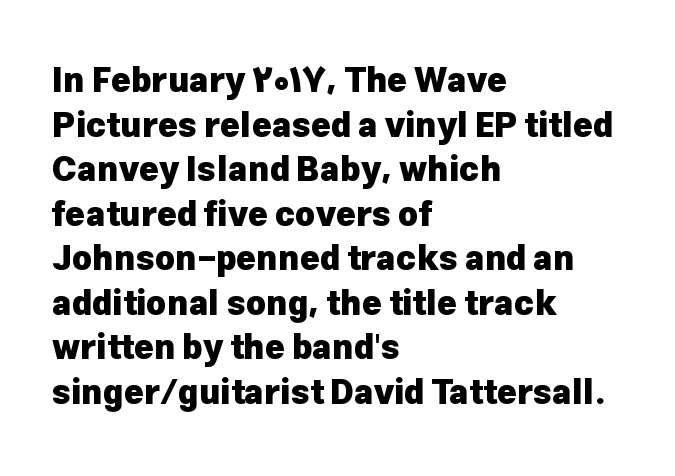
The image shows 34 px heavy sans-serif type, upright; set left-aligned, normal line spacing (1.31x), normal letter spacing, not underlined; low stroke contrast and a medium x-height.
